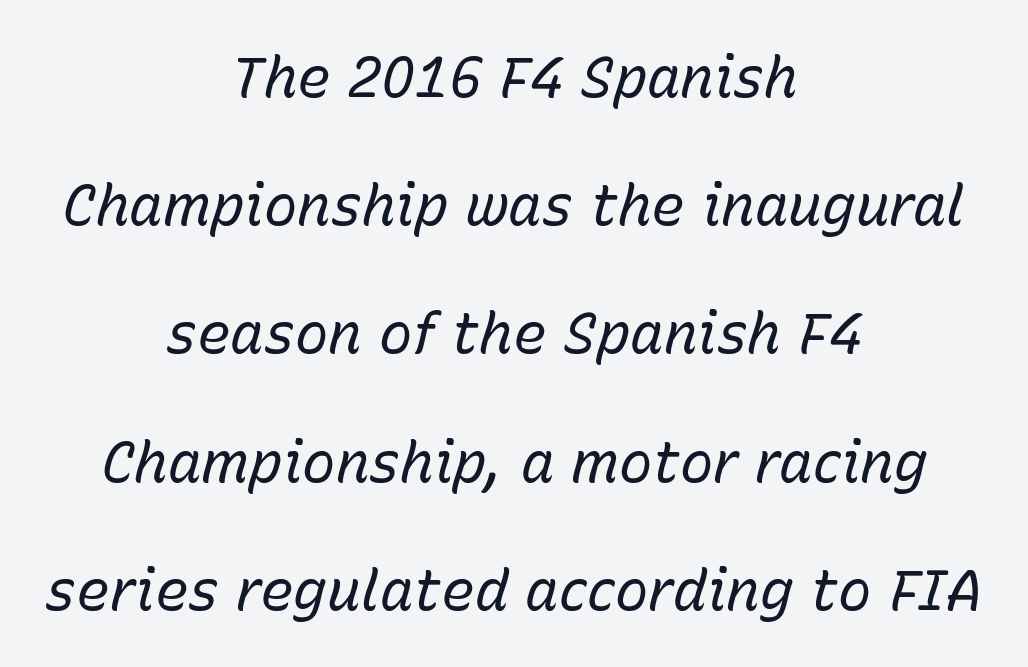
{"italic": "yes", "lean": "right", "slant_degrees": 15, "bold": "no", "weight": "regular", "width": "normal", "stroke_contrast": "low", "x_height": "medium", "monospaced": "no", "underline": "no", "align": "center", "line_spacing": "loose", "line_spacing_ratio": 2.29, "letter_spacing": "normal", "letter_spacing_em": 0.0, "glyph_px": 56}
